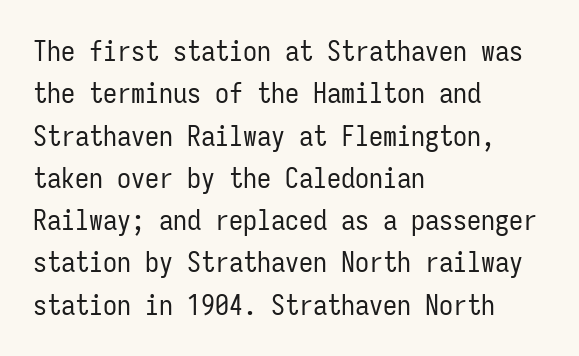
{"serif": "no", "italic": "no", "bold": "no", "weight": "regular", "width": "condensed", "stroke_contrast": "low", "x_height": "medium", "monospaced": "yes", "underline": "no", "align": "left", "line_spacing": "normal", "line_spacing_ratio": 1.51, "letter_spacing": "normal", "letter_spacing_em": 0.0, "glyph_px": 28}
